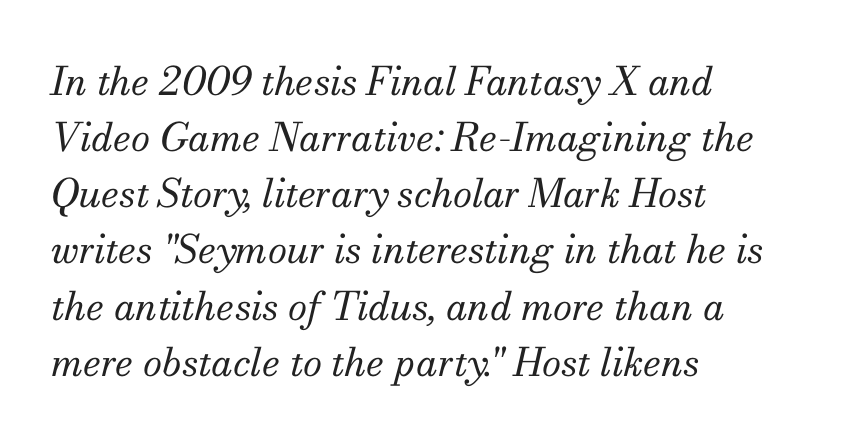
Q: Is the text bold? A: No.
Q: Is the text italic (slanted)? A: Yes, it leans right by about 13 degrees.
Q: Is the typeface a serif or a sans-serif typeface? A: Serif.
Q: Is the text underlined? A: No.
Q: How is the paragraph aligned? A: Left-aligned.
Q: Is the spacing between letters normal or unusually wide? A: Normal.
Q: Is the spacing between lines tight, normal or loose? A: Normal.
Q: Width (condensed, normal, or wide)? A: Normal.
Q: Stroke contrast? A: Medium.
Q: x-height? A: Small.
Q: Monospaced? A: No.
